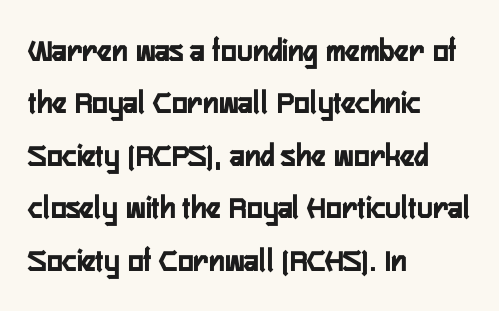
The rendering anchors every line to the left-hand side. The letters stand straight up with perfectly vertical stems. Rows of type keep a routine distance in the vertical direction. Glance below the letters and you will spot only blank space. A typesetter would label this face a sans.
